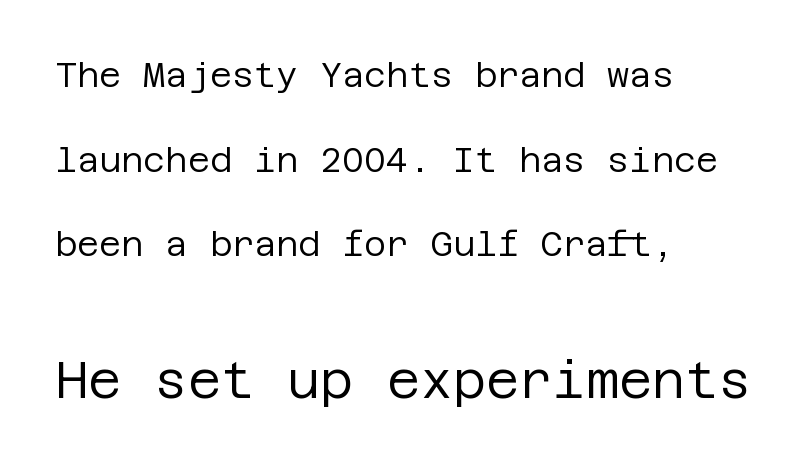
A typesetter would call this leading open, well beyond the default. Is the type heavy? It reads as light-to-regular instead. This rendering employs a face without finishing strokes, i.e., a sans-serif. Quick note: not italic, upright. Horizontally, the lines are justified to the leading edge only. Decoration check: the copy has no underline.
